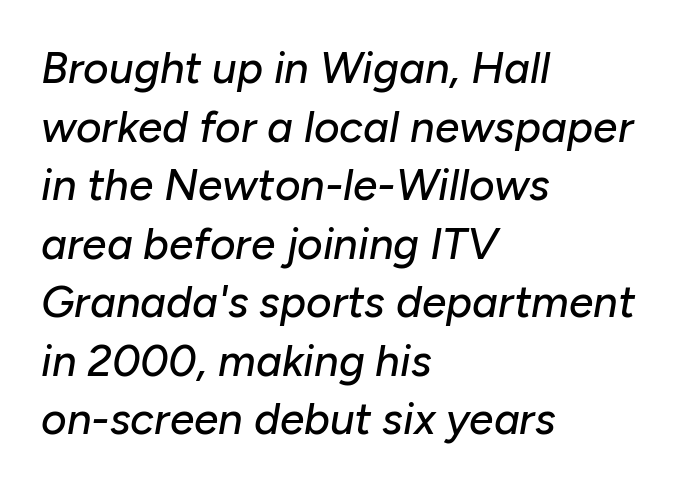
Q: Is the text italic (slanted)? A: Yes, it leans right by about 10 degrees.
Q: Is the text underlined? A: No.
Q: How is the paragraph aligned? A: Left-aligned.
Q: Is the spacing between letters normal or unusually wide? A: Normal.
Q: Is the spacing between lines tight, normal or loose? A: Normal.
Q: Width (condensed, normal, or wide)? A: Normal.
Q: Stroke contrast? A: Low.
Q: x-height? A: Medium.
Q: Monospaced? A: No.
